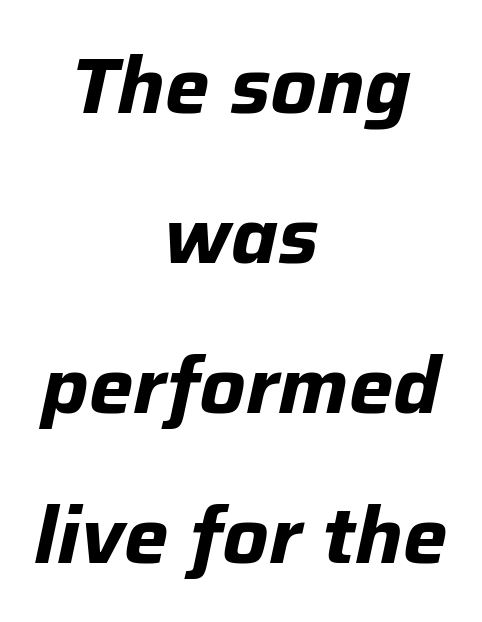
The image shows 79 px bold type, italic (leaning right); set centered, loose line spacing (1.9x), normal letter spacing, not underlined; low stroke contrast and a medium x-height.
